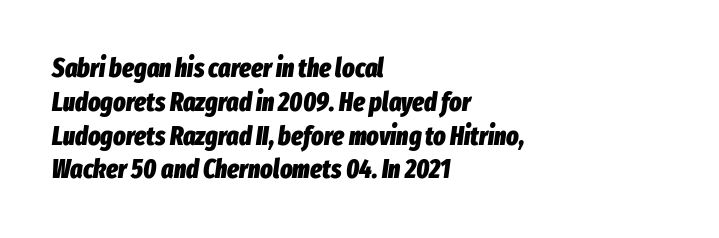
{"italic": "yes", "lean": "right", "slant_degrees": 8, "bold": "yes", "underline": "no", "align": "left", "line_spacing": "normal", "line_spacing_ratio": 1.3, "letter_spacing": "normal", "letter_spacing_em": 0.0, "glyph_px": 26}
